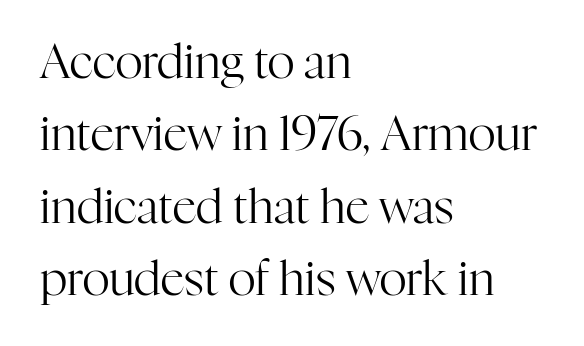
Q: Is the text bold? A: No.
Q: Is the text italic (slanted)? A: No, it is upright.
Q: Is the typeface a serif or a sans-serif typeface? A: Serif.
Q: Is the text underlined? A: No.
Q: How is the paragraph aligned? A: Left-aligned.
Q: Is the spacing between letters normal or unusually wide? A: Normal.
Q: Is the spacing between lines tight, normal or loose? A: Normal.
Q: Width (condensed, normal, or wide)? A: Normal.
Q: Stroke contrast? A: High.
Q: x-height? A: Medium.
Q: Monospaced? A: No.
